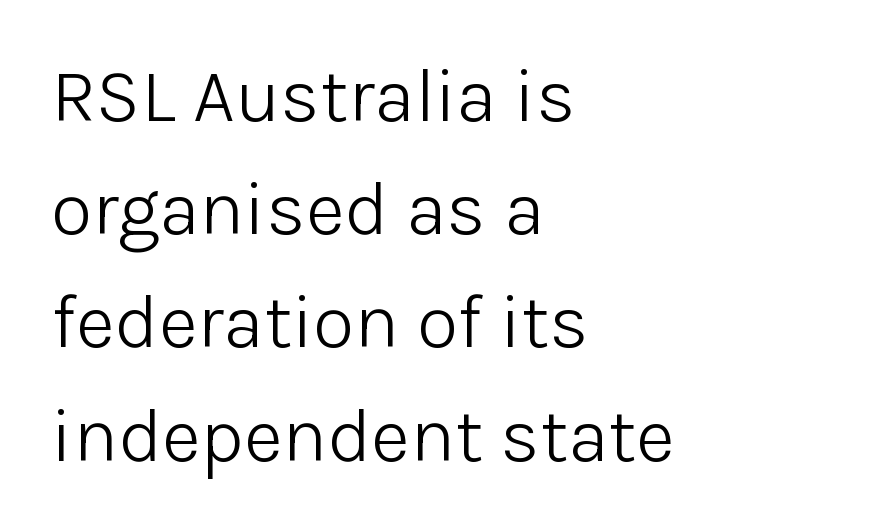
The rendering uses natural spacing where letterforms have individual widths. The setting favours the left margin, as ordinary paragraphs usually do. Quick note: underline off. It's the straight-up-and-down kind of type. Tracking here is standard; glyphs follow each other at the usual distance.
